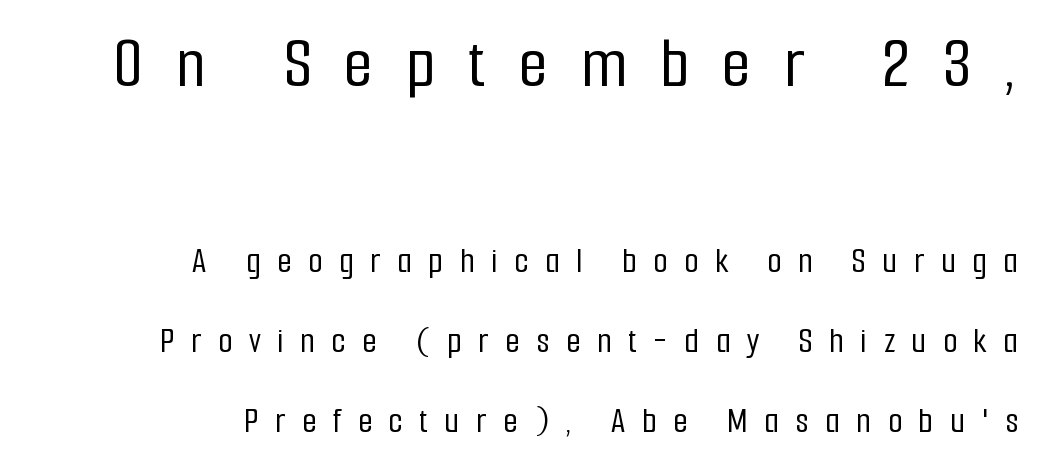
Q: Is the text italic (slanted)? A: No, it is upright.
Q: Is the typeface a serif or a sans-serif typeface? A: Sans-serif.
Q: Is the text underlined? A: No.
Q: How is the paragraph aligned? A: Right-aligned.
Q: Is the spacing between letters normal or unusually wide? A: Unusually wide.
Q: Is the spacing between lines tight, normal or loose? A: Loose.
Q: Which block of text is set in a larger size, the first (top) or the second (bottom)? A: The first (top) one.
Q: Width (condensed, normal, or wide)? A: Condensed.
Q: Stroke contrast? A: Low.
Q: x-height? A: Medium.
Q: Monospaced? A: No.
